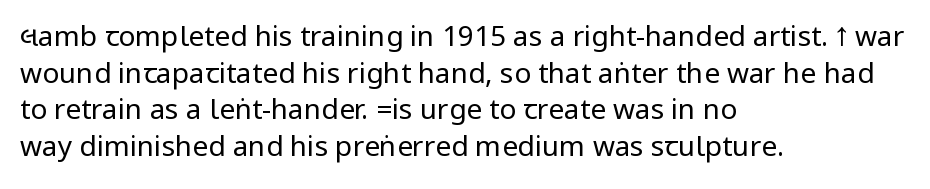
{"serif": "no", "italic": "no", "bold": "no", "weight": "regular", "width": "condensed", "stroke_contrast": "low", "underline": "no", "align": "left", "line_spacing": "normal", "line_spacing_ratio": 1.31, "letter_spacing": "normal", "letter_spacing_em": 0.0, "glyph_px": 28}
